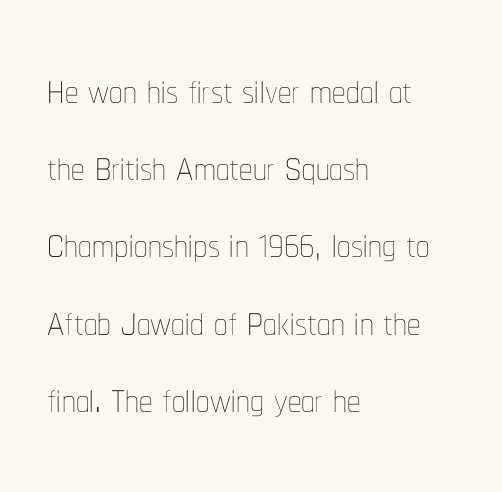
Look at the tracking — it's just the regular setting, nothing added. Looks like regular typesetting: each glyph gets only the width it needs. Regarding leading, the lines here are spaced in the standard way. Weight class: somewhere from thin through regular.
